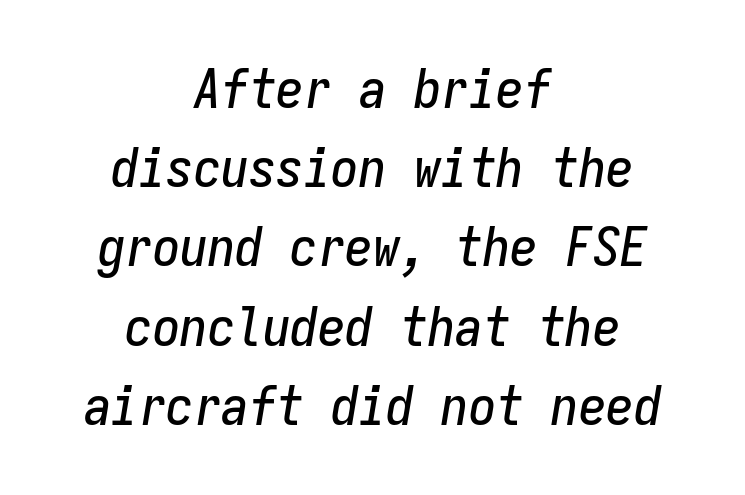
The image shows 55 px condensed type, italic (leaning right), monospaced; set centered, normal line spacing (1.44x), normal letter spacing, not underlined; low stroke contrast and a medium x-height.
